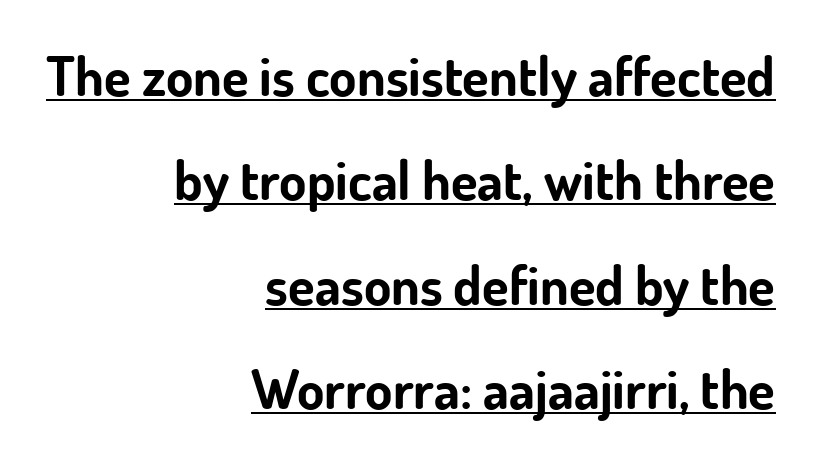
Compared with a flush-left layout, this one pins lines to the opposite, right side. The glyphs in this specimen are sans serif. Somebody hit Ctrl+U on this one — the words are underlined. Heft: maximum for text — a bold. These lines keep a tight, regular rhythm from letter to letter.
